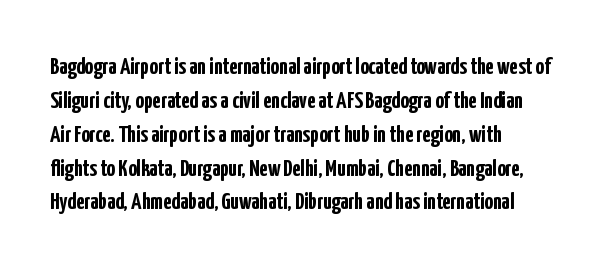
{"italic": "no", "bold": "yes", "underline": "no", "align": "left", "line_spacing": "normal", "line_spacing_ratio": 1.41, "letter_spacing": "normal", "letter_spacing_em": 0.0, "glyph_px": 24}
